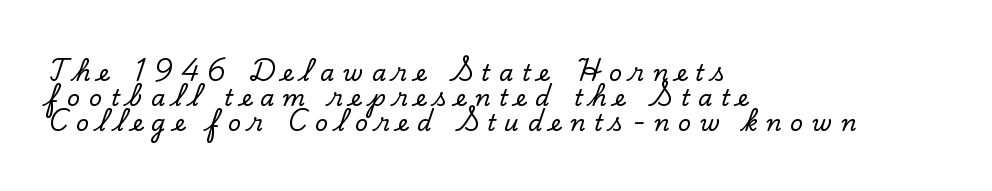
Q: Is the text italic (slanted)? A: Yes.
Q: Is the text underlined? A: No.
Q: How is the paragraph aligned? A: Left-aligned.
Q: Is the spacing between letters normal or unusually wide? A: Unusually wide.
Q: Is the spacing between lines tight, normal or loose? A: Tight.
